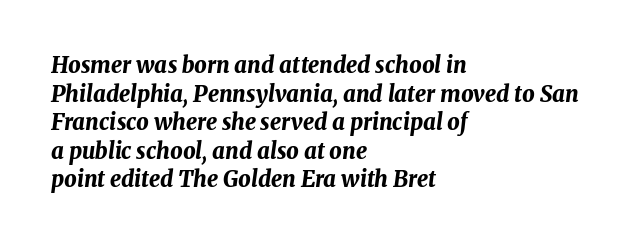
Is there much room between lines? A standard amount, neither cramped nor airy. Anything drawn beneath the words? Only blank space. Slant detected: the letters are inclined. No extra tracking has been applied to these lines.
